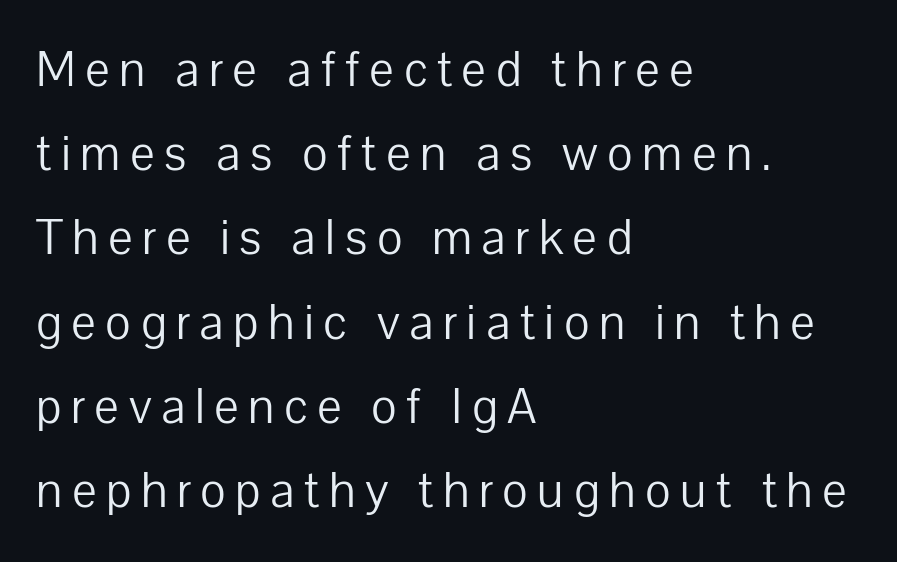
The image shows 52 px light sans-serif type, upright; set left-aligned, normal line spacing (1.62x), not underlined; low stroke contrast and a medium x-height.
